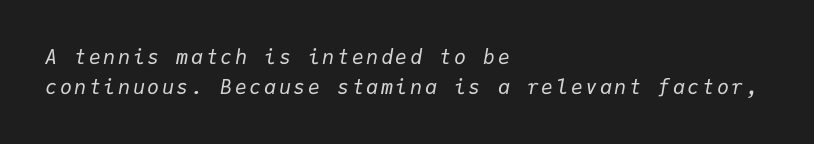
Q: Is the text bold? A: No.
Q: Is the text italic (slanted)? A: Yes, it leans right by about 9 degrees.
Q: Is the text underlined? A: No.
Q: How is the paragraph aligned? A: Left-aligned.
Q: Is the spacing between lines tight, normal or loose? A: Normal.
